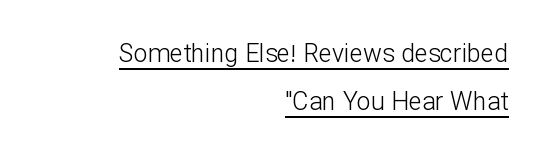
{"italic": "no", "bold": "no", "underline": "yes", "align": "right", "line_spacing": "loose", "line_spacing_ratio": 1.93, "letter_spacing": "normal", "letter_spacing_em": 0.0, "glyph_px": 25}
